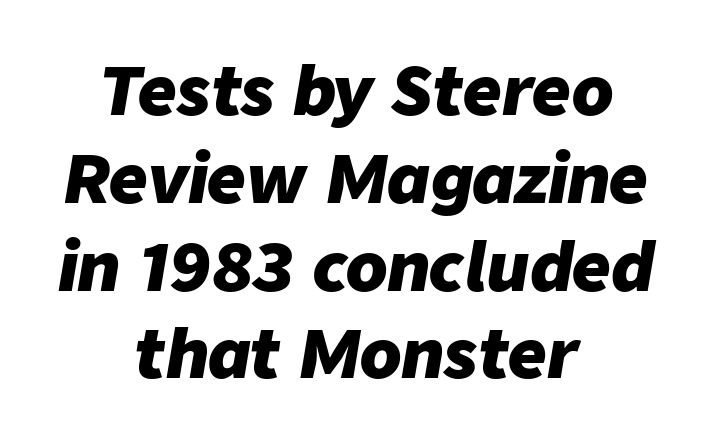
This block has exactly the height ordinary leading produces. These words are printed bold, with thick strokes throughout. Each letter keeps its own natural width here, so spacing adapts to shape. Students, note that the glyphs here touch the page at normal intervals. Anything drawn beneath the words? Only blank space. In terms of posture, this sample is oblique.
